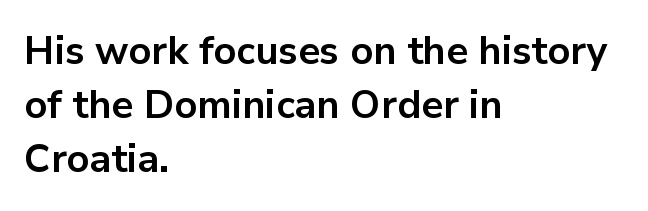
The image shows 39 px bold sans-serif type, upright; set left-aligned, normal line spacing (1.39x), normal letter spacing, not underlined; low stroke contrast and a medium x-height.
